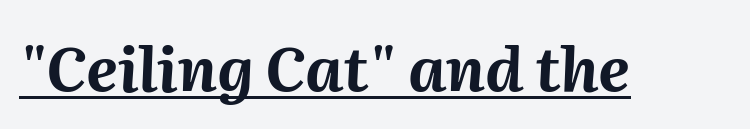
{"italic": "yes", "lean": "right", "slant_degrees": 2, "bold": "yes", "weight": "bold", "width": "normal", "stroke_contrast": "medium", "x_height": "medium", "monospaced": "no", "underline": "yes", "letter_spacing": "normal", "letter_spacing_em": 0.0, "glyph_px": 61}
